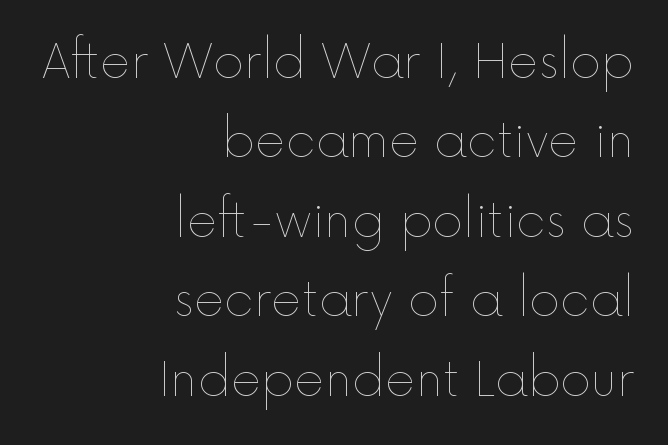
The image shows 47 px thin type, upright; set right-aligned, normal line spacing (1.69x), normal letter spacing, not underlined; a medium x-height.
